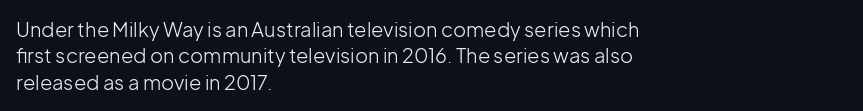
{"italic": "no", "bold": "no", "underline": "no", "align": "left", "line_spacing": "normal", "line_spacing_ratio": 1.32, "letter_spacing": "normal", "letter_spacing_em": 0.0, "glyph_px": 20}
